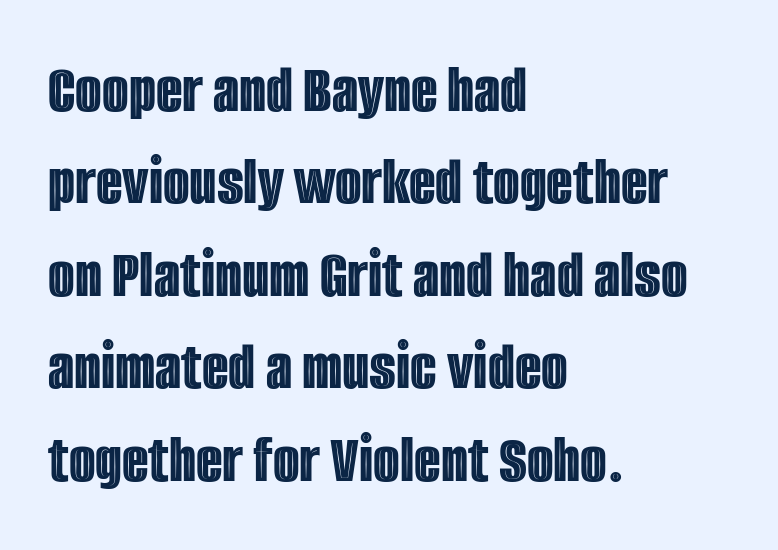
The image shows 69 px condensed type, upright; set left-aligned, normal line spacing (1.34x), normal letter spacing, not underlined; a large x-height.
